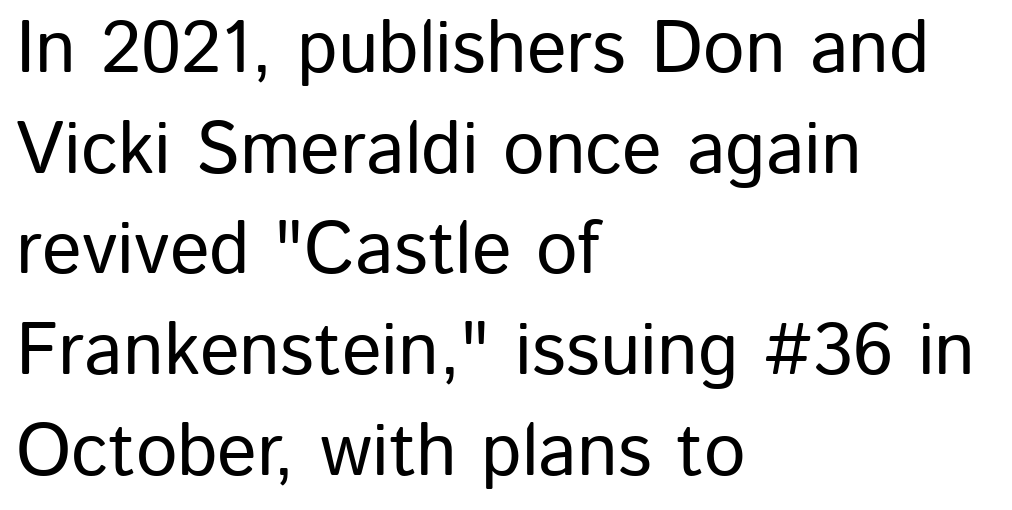
The image shows 74 px sans-serif type, upright; set left-aligned, normal line spacing (1.36x), normal letter spacing, not underlined; low stroke contrast and a medium x-height.
